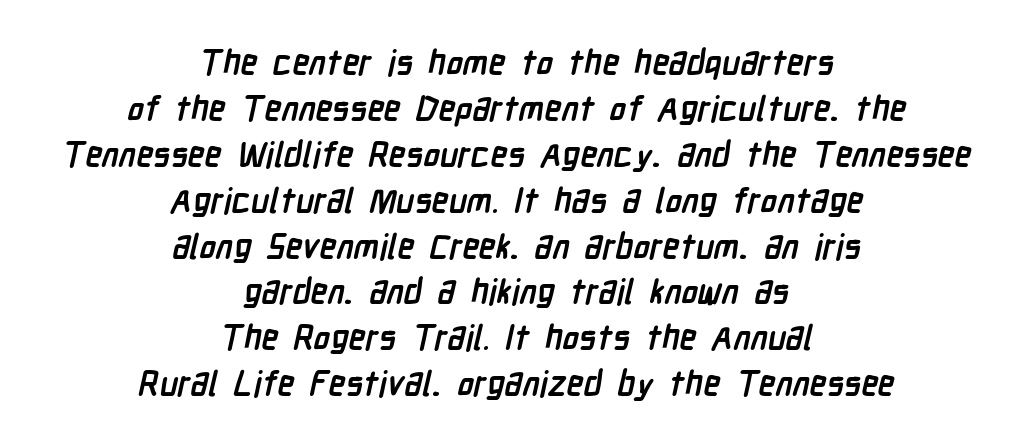
{"serif": "no", "bold": "yes", "weight": "semibold", "width": "condensed", "stroke_contrast": "low", "x_height": "medium", "monospaced": "no", "underline": "no", "align": "center", "line_spacing": "normal", "line_spacing_ratio": 1.35, "letter_spacing": "normal", "letter_spacing_em": 0.0, "glyph_px": 34}
